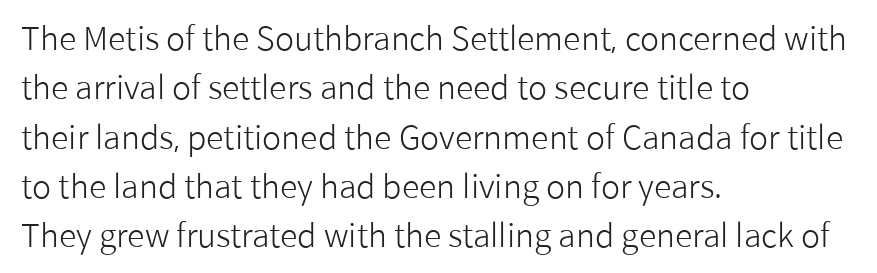
Q: Is the text bold? A: No.
Q: Is the text italic (slanted)? A: No, it is upright.
Q: Is the typeface a serif or a sans-serif typeface? A: Sans-serif.
Q: Is the text underlined? A: No.
Q: How is the paragraph aligned? A: Left-aligned.
Q: Is the spacing between letters normal or unusually wide? A: Normal.
Q: Is the spacing between lines tight, normal or loose? A: Normal.
Q: Width (condensed, normal, or wide)? A: Normal.
Q: Stroke contrast? A: Low.
Q: x-height? A: Medium.
Q: Monospaced? A: No.
